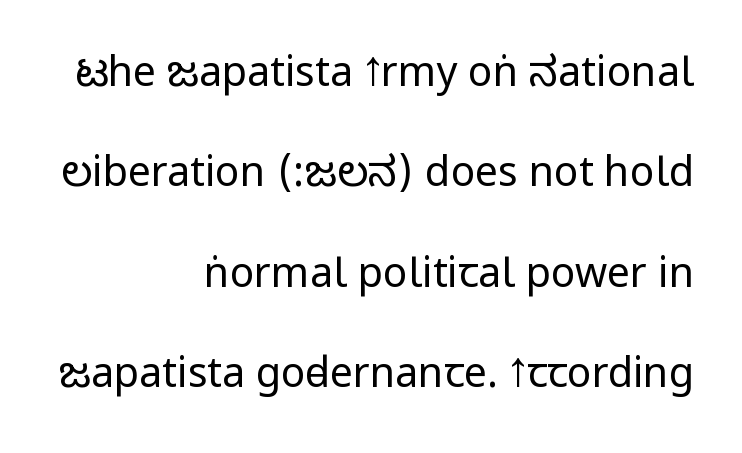
Posture: vertical. Type without underlining. Tracking here is standard; glyphs follow each other at the usual distance. Notice the wide empty band between every row — that's loose leading. Every row of glyphs terminates at an identical x-position on the right.
